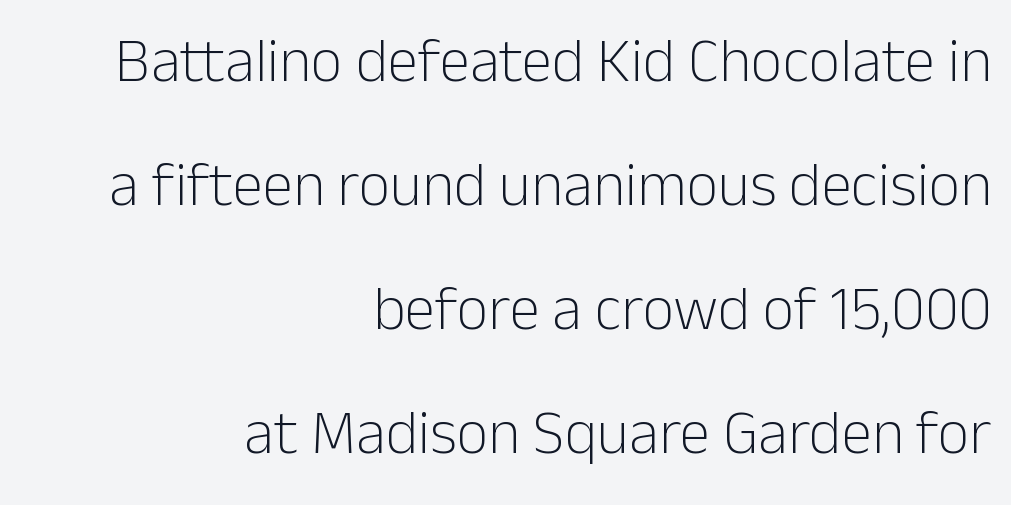
{"serif": "no", "italic": "no", "bold": "no", "weight": "light", "width": "normal", "stroke_contrast": "low", "x_height": "medium", "monospaced": "no", "underline": "no", "align": "right", "line_spacing": "loose", "line_spacing_ratio": 2.0, "letter_spacing": "normal", "letter_spacing_em": 0.0, "glyph_px": 62}
